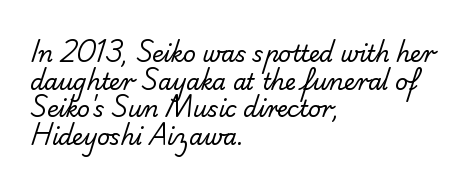
The image shows 22 px text type; set left-aligned, normal line spacing (1.26x), normal letter spacing, not underlined.
